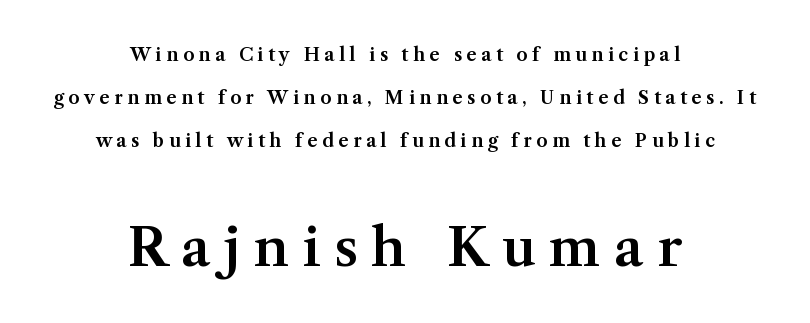
{"serif": "yes", "italic": "no", "width": "normal", "stroke_contrast": "medium", "x_height": "medium", "monospaced": "no", "underline": "no", "align": "center", "line_spacing": "loose", "line_spacing_ratio": 2.38, "letter_spacing": "wide", "letter_spacing_em": 0.25, "larger_block": "second", "size_ratio": 2.94, "glyph_px": 53}
